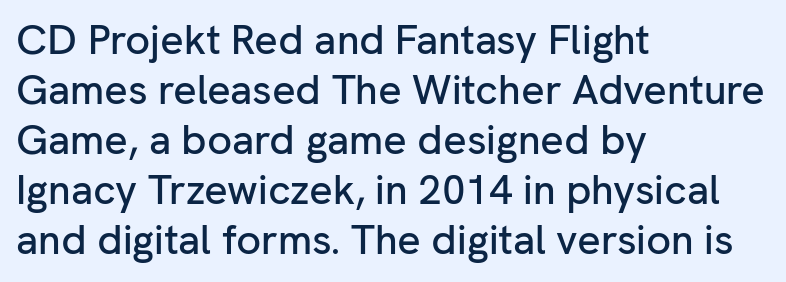
Q: Is the text italic (slanted)? A: No, it is upright.
Q: Is the typeface a serif or a sans-serif typeface? A: Sans-serif.
Q: Is the text underlined? A: No.
Q: How is the paragraph aligned? A: Left-aligned.
Q: Is the spacing between letters normal or unusually wide? A: Normal.
Q: Width (condensed, normal, or wide)? A: Normal.
Q: Stroke contrast? A: Low.
Q: x-height? A: Medium.
Q: Monospaced? A: No.
